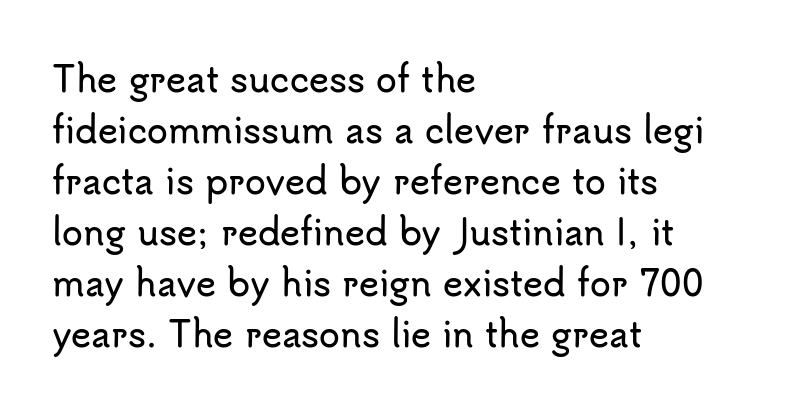
{"serif": "no", "italic": "no", "width": "normal", "stroke_contrast": "low", "x_height": "small", "monospaced": "no", "underline": "no", "align": "left", "line_spacing": "normal", "line_spacing_ratio": 1.5, "letter_spacing": "normal", "letter_spacing_em": 0.0, "glyph_px": 34}
